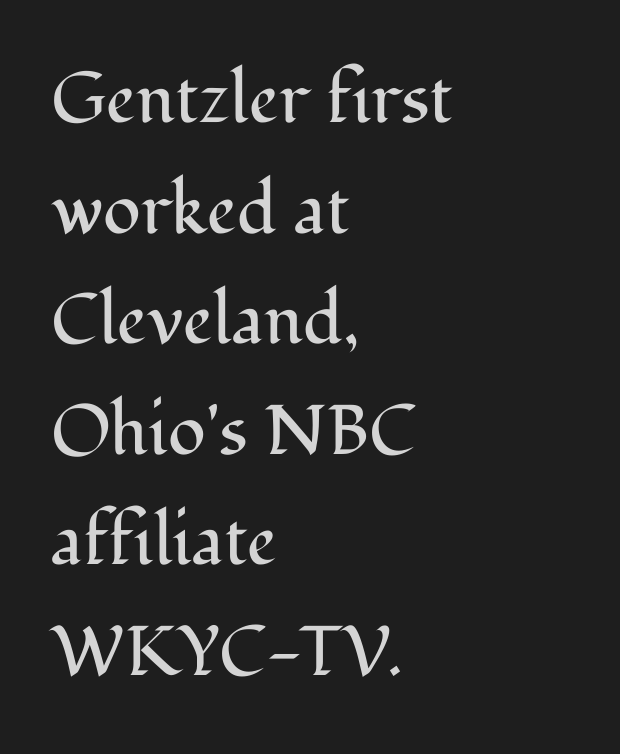
{"serif": "yes", "italic": "no", "bold": "no", "weight": "regular", "width": "normal", "stroke_contrast": "medium", "x_height": "medium", "monospaced": "no", "underline": "no", "align": "left", "line_spacing": "normal", "line_spacing_ratio": 1.58, "letter_spacing": "normal", "letter_spacing_em": 0.0, "glyph_px": 70}
